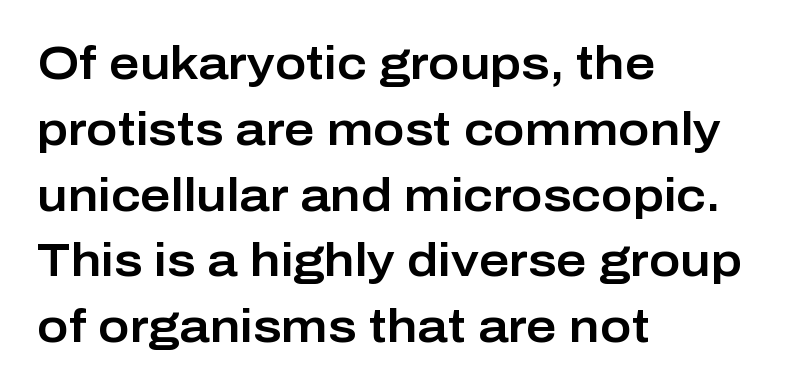
Words float on clear page, feet unadorned. Each line starts at the same left margin while the right side varies. Tracking here is standard; glyphs follow each other at the usual distance. A roman cut, with each character standing at attention. How would I describe the line gaps? Plain and ordinary. Think of a printed novel: that variable character pitch is what you see here.
